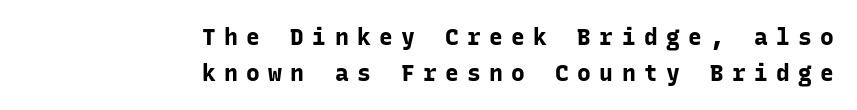
Q: Is the text bold? A: Yes.
Q: Is the text italic (slanted)? A: No, it is upright.
Q: Is the text underlined? A: No.
Q: How is the paragraph aligned? A: Right-aligned.
Q: Is the spacing between letters normal or unusually wide? A: Unusually wide.
Q: Is the spacing between lines tight, normal or loose? A: Normal.
